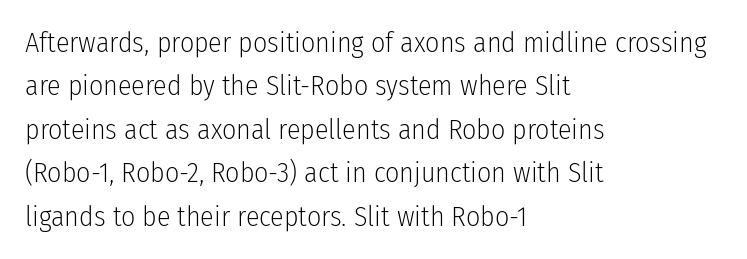
Q: Is the text bold? A: No.
Q: Is the text italic (slanted)? A: No, it is upright.
Q: Is the typeface a serif or a sans-serif typeface? A: Sans-serif.
Q: Is the text underlined? A: No.
Q: How is the paragraph aligned? A: Left-aligned.
Q: Is the spacing between letters normal or unusually wide? A: Normal.
Q: Is the spacing between lines tight, normal or loose? A: Normal.
Q: Width (condensed, normal, or wide)? A: Condensed.
Q: Stroke contrast? A: Low.
Q: x-height? A: Medium.
Q: Monospaced? A: No.
